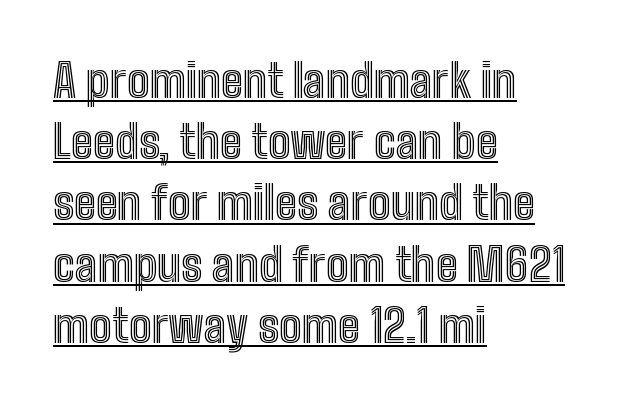
Q: Is the text italic (slanted)? A: No, it is upright.
Q: Is the text underlined? A: Yes.
Q: How is the paragraph aligned? A: Left-aligned.
Q: Is the spacing between letters normal or unusually wide? A: Normal.
Q: Is the spacing between lines tight, normal or loose? A: Normal.
Q: Width (condensed, normal, or wide)? A: Condensed.
Q: x-height? A: Medium.
Q: Monospaced? A: No.
